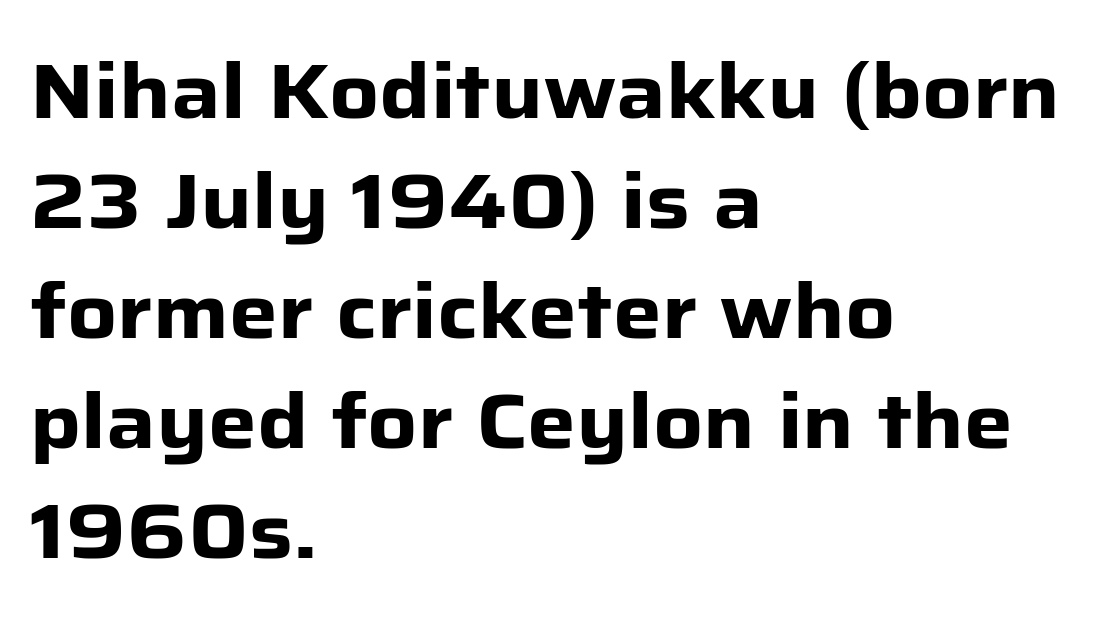
Q: Is the text bold? A: Yes.
Q: Is the text italic (slanted)? A: No, it is upright.
Q: Is the typeface a serif or a sans-serif typeface? A: Sans-serif.
Q: Is the text underlined? A: No.
Q: How is the paragraph aligned? A: Left-aligned.
Q: Is the spacing between letters normal or unusually wide? A: Normal.
Q: Is the spacing between lines tight, normal or loose? A: Normal.
Q: Width (condensed, normal, or wide)? A: Normal.
Q: Stroke contrast? A: Low.
Q: x-height? A: Medium.
Q: Monospaced? A: No.
